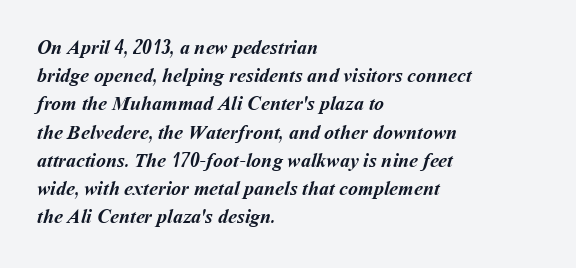
The horizontal fit of the characters is conventional and even. The letters are bold, with thick, heavy strokes. What's the leading like? Ordinary, nothing unusual. The specimen omits any rule beneath the text block's lines.
